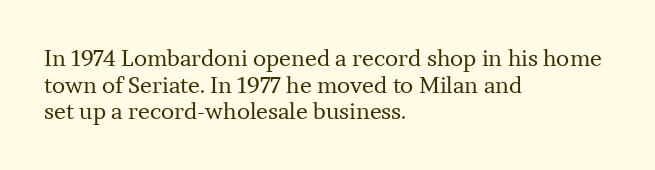
{"italic": "no", "bold": "no", "underline": "no", "align": "left", "line_spacing_ratio": 1.21, "letter_spacing": "normal", "letter_spacing_em": 0.0, "glyph_px": 22}
